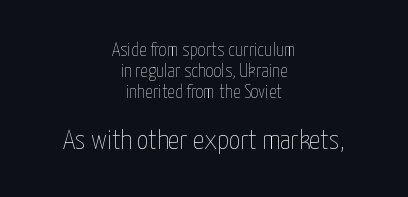
The image shows 28 px thin, condensed type, upright; set centered, tight line spacing (1.11x), normal letter spacing, not underlined; the second (bottom) block is 1.47x larger; low stroke contrast and a medium x-height.
